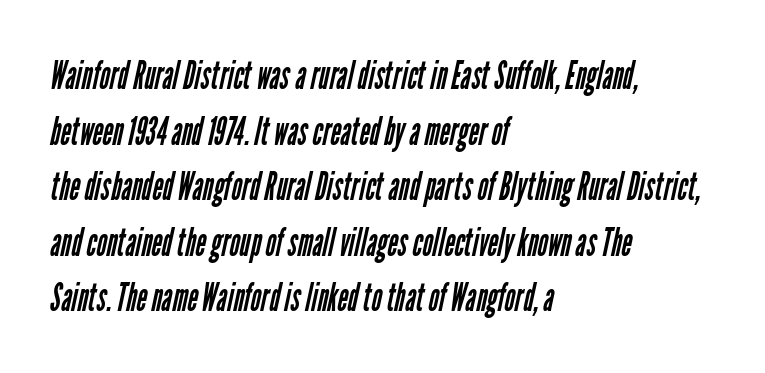
Bold? No — there's no thickening of the strokes. Is there much room between lines? A standard amount, neither cramped nor airy. Observe the ordinary spacing: letters are neighbours, not strangers. Every row of glyphs begins at an identical x-position on the left. Descenders hang freely into open space.
